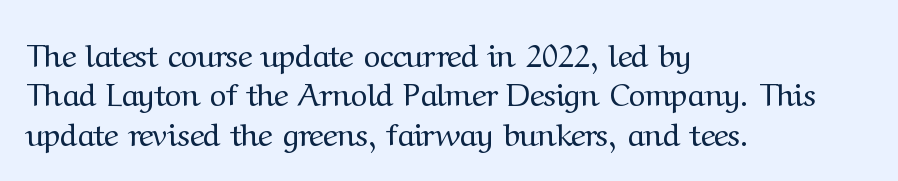
The image shows 32 px regular-weight serif type, upright; set left-aligned, line spacing 1.23x, normal letter spacing, not underlined; medium stroke contrast and a medium x-height.
